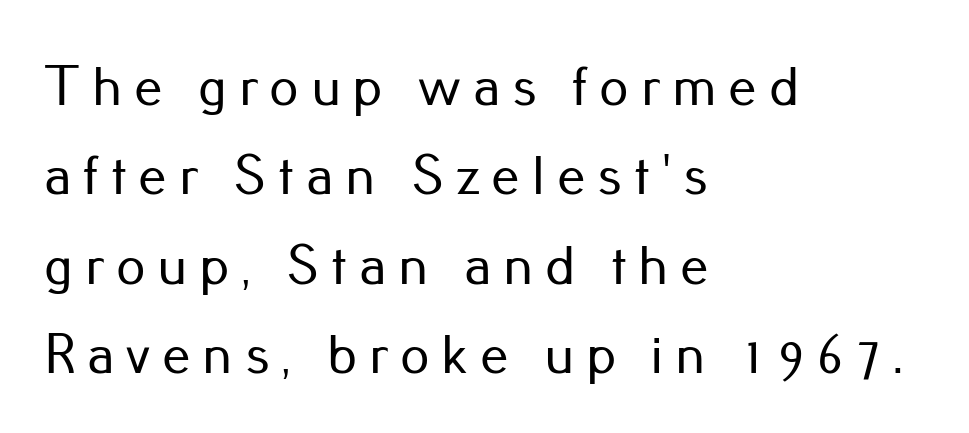
Q: Is the text italic (slanted)? A: No, it is upright.
Q: Is the typeface a serif or a sans-serif typeface? A: Sans-serif.
Q: Is the text underlined? A: No.
Q: How is the paragraph aligned? A: Left-aligned.
Q: Is the spacing between letters normal or unusually wide? A: Unusually wide.
Q: Is the spacing between lines tight, normal or loose? A: Normal.
Q: Width (condensed, normal, or wide)? A: Normal.
Q: Stroke contrast? A: Low.
Q: x-height? A: Small.
Q: Monospaced? A: No.
